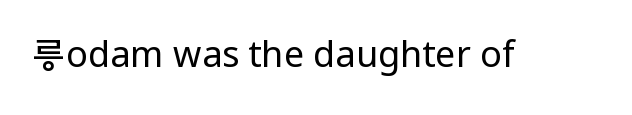
Q: Is the text bold? A: No.
Q: Is the text italic (slanted)? A: No, it is upright.
Q: Is the typeface a serif or a sans-serif typeface? A: Sans-serif.
Q: Is the text underlined? A: No.
Q: Is the spacing between letters normal or unusually wide? A: Normal.
Q: Width (condensed, normal, or wide)? A: Normal.
Q: Stroke contrast? A: Low.
Q: x-height? A: Medium.
Q: Monospaced? A: No.
